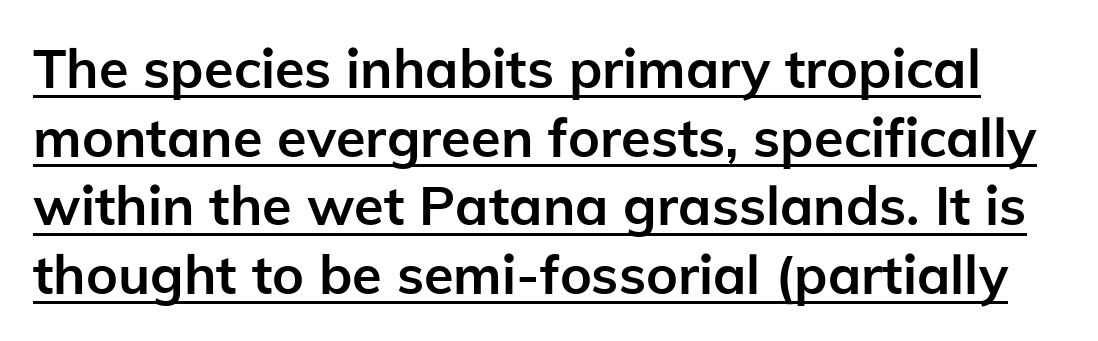
Q: Is the text bold? A: Yes.
Q: Is the text italic (slanted)? A: No, it is upright.
Q: Is the typeface a serif or a sans-serif typeface? A: Sans-serif.
Q: Is the text underlined? A: Yes.
Q: Is the spacing between letters normal or unusually wide? A: Normal.
Q: Is the spacing between lines tight, normal or loose? A: Normal.
Q: Width (condensed, normal, or wide)? A: Normal.
Q: Stroke contrast? A: Low.
Q: x-height? A: Medium.
Q: Monospaced? A: No.
